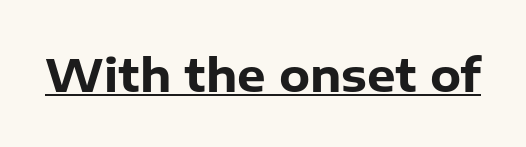
{"serif": "no", "italic": "no", "bold": "yes", "weight": "heavy", "width": "normal", "stroke_contrast": "low", "x_height": "medium", "monospaced": "no", "underline": "yes", "letter_spacing": "normal", "letter_spacing_em": 0.0, "glyph_px": 45}
